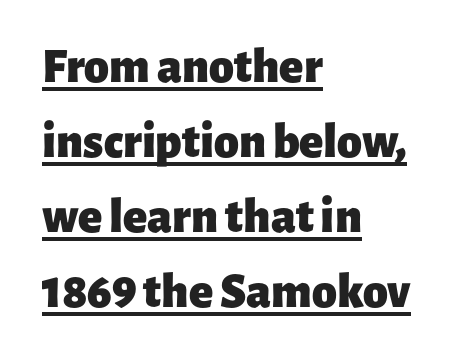
The image shows 50 px heavy sans-serif type, upright; set left-aligned, normal line spacing (1.5x), normal letter spacing, underlined; low stroke contrast and a medium x-height.
